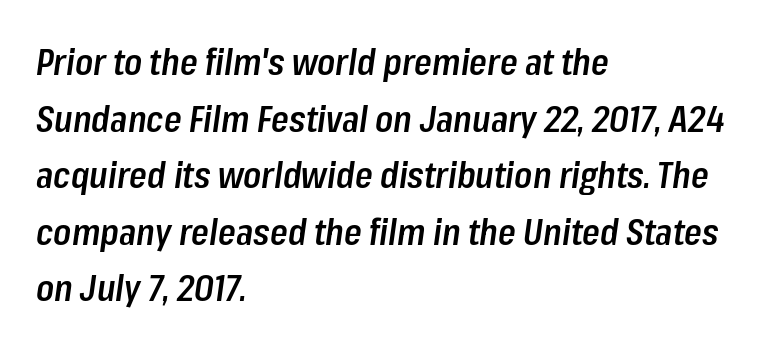
Q: Is the text bold? A: Semi-bold.
Q: Is the text italic (slanted)? A: Yes, it leans right by about 8 degrees.
Q: Is the text underlined? A: No.
Q: How is the paragraph aligned? A: Left-aligned.
Q: Is the spacing between letters normal or unusually wide? A: Normal.
Q: Is the spacing between lines tight, normal or loose? A: Normal.
Q: Width (condensed, normal, or wide)? A: Condensed.
Q: Stroke contrast? A: Low.
Q: x-height? A: Medium.
Q: Monospaced? A: No.
